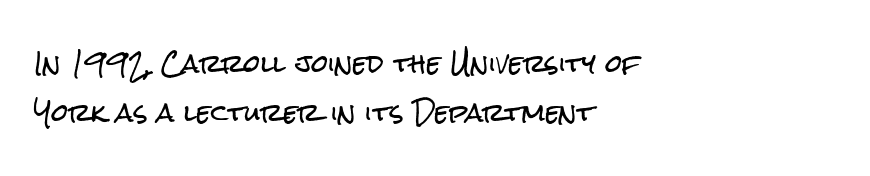
{"italic": "no", "underline": "no", "align": "left", "line_spacing": "loose", "line_spacing_ratio": 2.06, "letter_spacing": "normal", "letter_spacing_em": 0.0, "glyph_px": 24}
